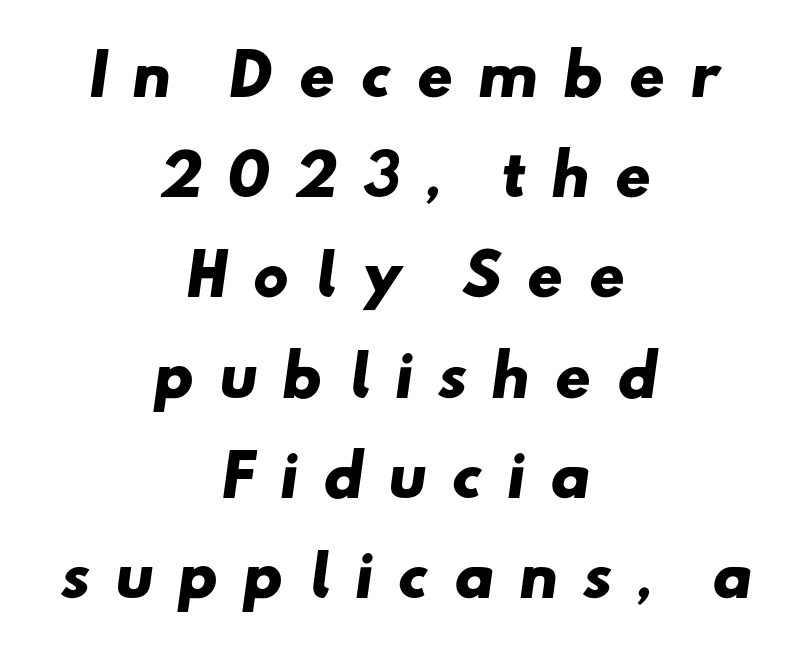
Do the characters align in a grid? No, the font is proportional. The passage shown is typeset with a sans-serif family. Look at the stroke-to-counter ratio: heavy, a bold. Unmarked baselines from the first word to the last. The letters are spread apart with noticeably loose tracking. One-word summary of the alignment: center.
